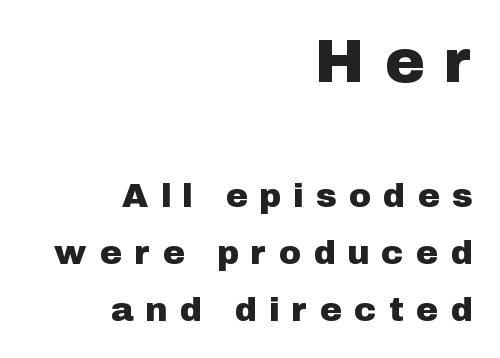
{"serif": "no", "italic": "no", "width": "normal", "stroke_contrast": "low", "x_height": "medium", "monospaced": "no", "underline": "no", "align": "right", "line_spacing": "normal", "line_spacing_ratio": 1.67, "letter_spacing": "wide", "letter_spacing_em": 0.41, "larger_block": "first", "size_ratio": 1.76, "glyph_px": 60}
